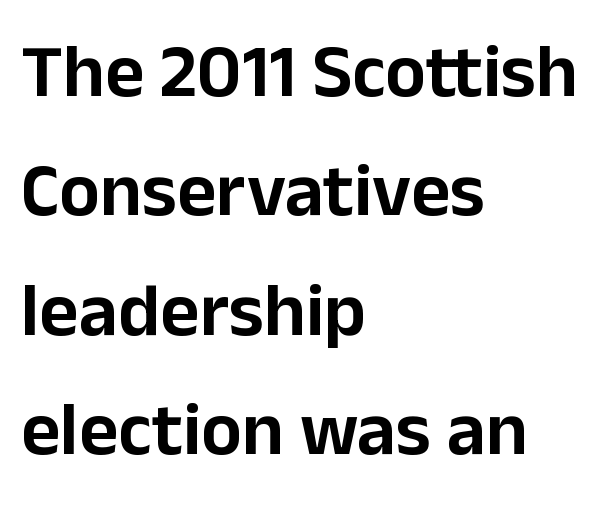
Each letter's strokes conclude bluntly, with no projecting serifs. Plain, unruled lines of type. These lines are set flush left with a ragged right edge. Each letter keeps its own natural width here, so spacing adapts to shape. It's the straight-up-and-down kind of type.
